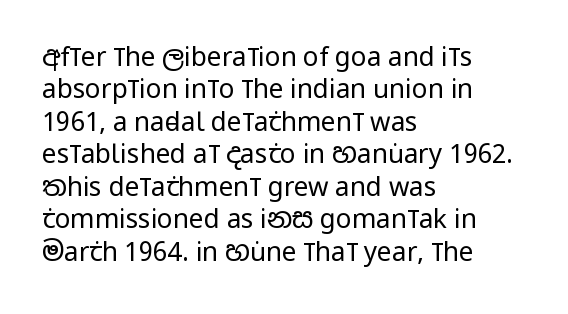
{"italic": "no", "bold": "no", "underline": "no", "align": "left", "line_spacing": "normal", "line_spacing_ratio": 1.25, "letter_spacing": "normal", "letter_spacing_em": 0.0, "glyph_px": 26}
